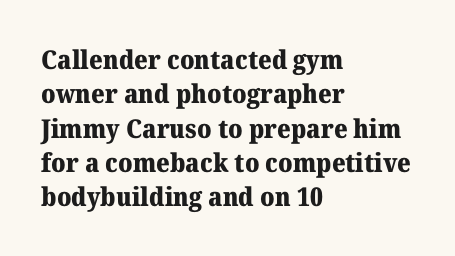
{"italic": "no", "bold": "yes", "underline": "no", "align": "left", "line_spacing": "normal", "line_spacing_ratio": 1.32, "letter_spacing": "normal", "letter_spacing_em": 0.0, "glyph_px": 26}
